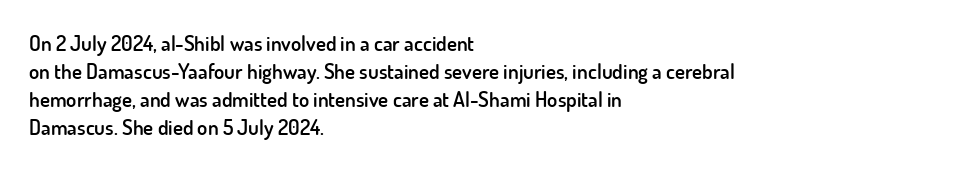
The image shows 21 px text type, upright; set left-aligned, normal line spacing (1.33x), normal letter spacing, not underlined.
